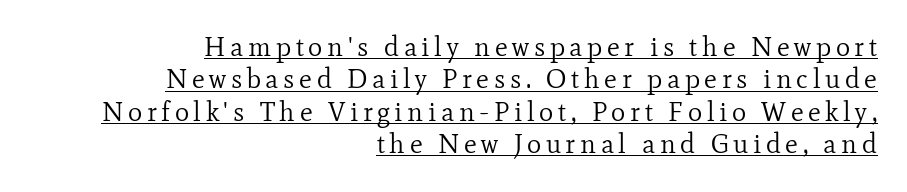
The lettering holds an erect, upright posture throughout. Is the block centered? No — it sits flush against the right margin. Quick note: underline on. These glyphs show unthickened strokes, regular width or finer.
